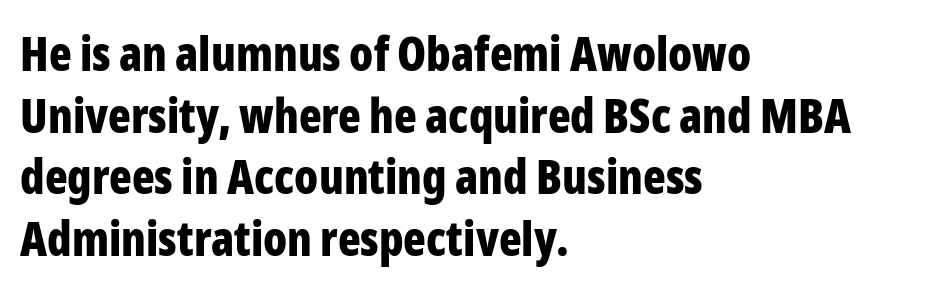
The image shows 47 px bold, condensed sans-serif type, upright; set left-aligned, normal line spacing (1.31x), normal letter spacing, not underlined; low stroke contrast and a medium x-height.
